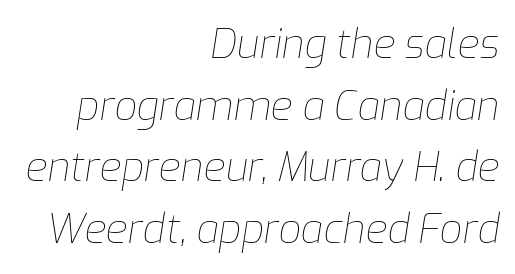
Q: Is the text bold? A: No.
Q: Is the text italic (slanted)? A: Yes, it leans right by about 9 degrees.
Q: Is the text underlined? A: No.
Q: How is the paragraph aligned? A: Right-aligned.
Q: Is the spacing between letters normal or unusually wide? A: Normal.
Q: Is the spacing between lines tight, normal or loose? A: Normal.
Q: Width (condensed, normal, or wide)? A: Normal.
Q: Stroke contrast? A: Low.
Q: x-height? A: Medium.
Q: Monospaced? A: No.
